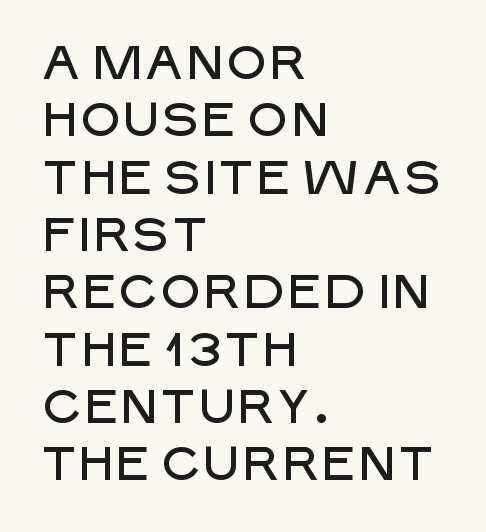
Ordinary non-slanted type is in use. What kind of face is this? One without serifs — a sans. A classic flush-left, rag-right setting is used for this passage. Underlining? Definitely not there. Nothing unusual about the tracking: characters are spaced as the font intends.
